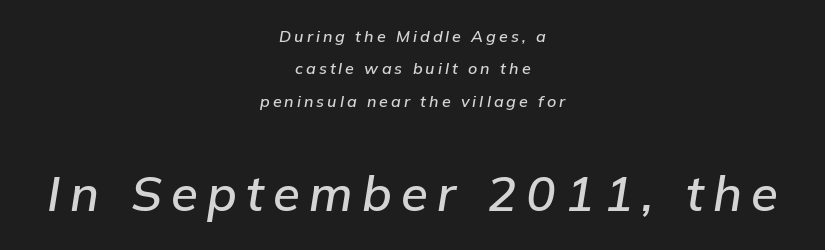
The image shows 49 px text type, italic (leaning right); set centered, loose line spacing (2.02x), not underlined; the second (bottom) block is 3.06x larger; low stroke contrast and a medium x-height.
